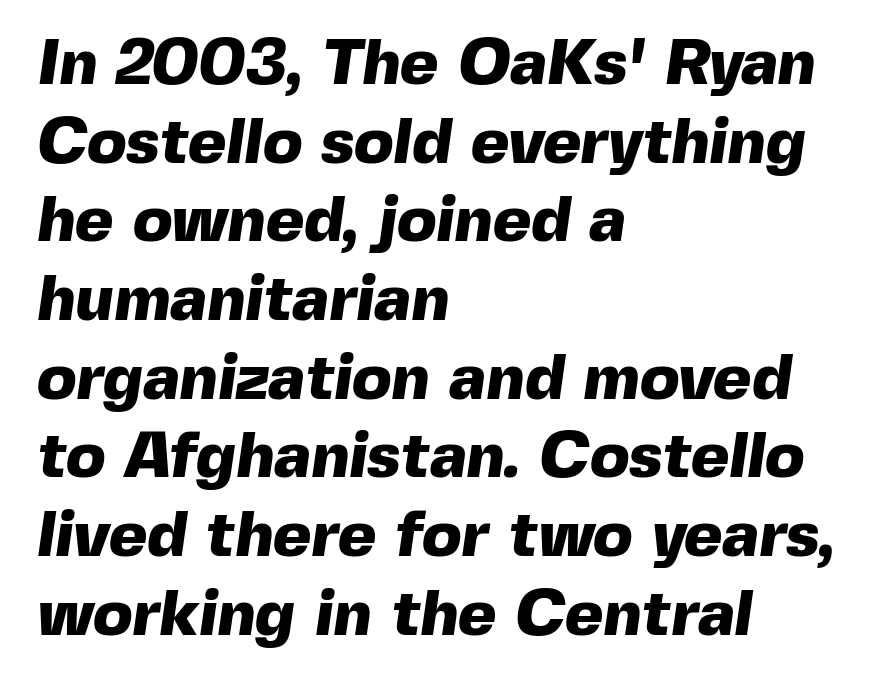
{"serif": "no", "bold": "yes", "weight": "heavy", "width": "normal", "x_height": "medium", "monospaced": "no", "underline": "no", "align": "left", "line_spacing_ratio": 1.21, "letter_spacing": "normal", "letter_spacing_em": 0.0, "glyph_px": 65}
